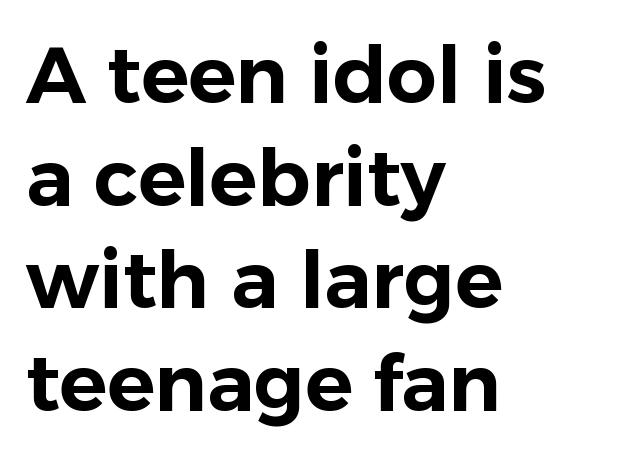
The image shows 79 px sans-serif type, upright; set left-aligned, normal line spacing (1.3x), normal letter spacing, not underlined; low stroke contrast and a medium x-height.
